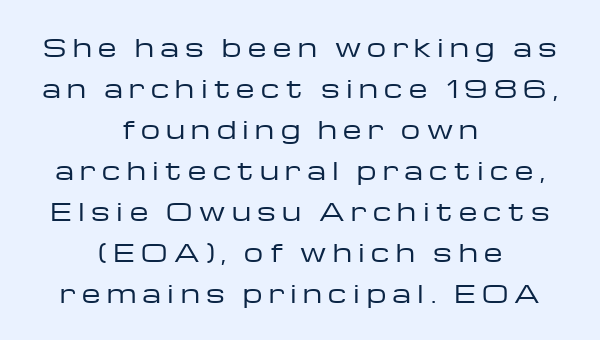
Q: Is the text bold? A: No.
Q: Is the text italic (slanted)? A: No, it is upright.
Q: Is the text underlined? A: No.
Q: How is the paragraph aligned? A: Centered.
Q: Is the spacing between letters normal or unusually wide? A: Unusually wide.
